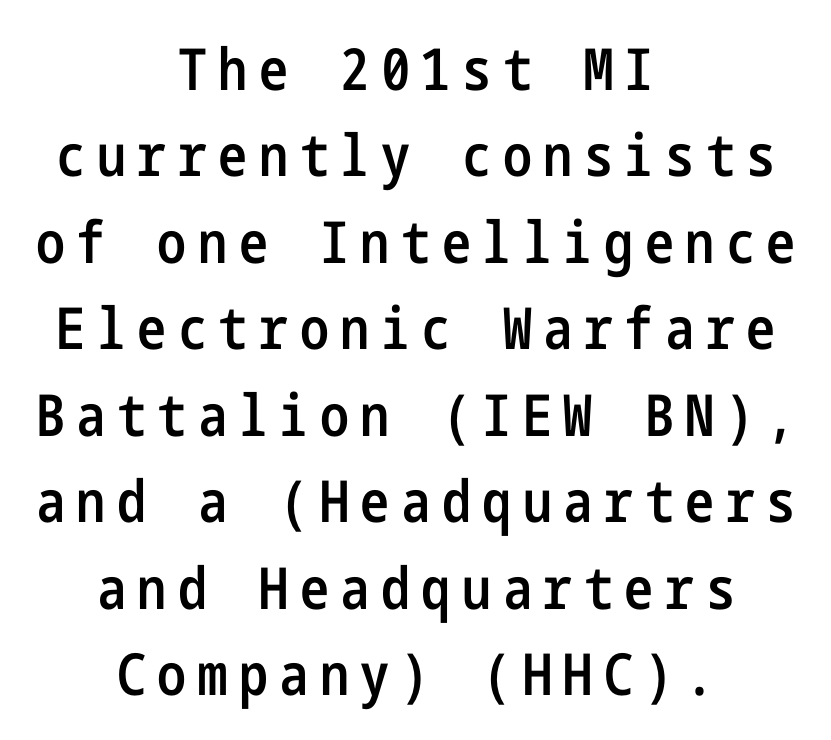
{"serif": "no", "italic": "no", "bold": "semi", "weight": "semibold", "width": "condensed", "stroke_contrast": "low", "x_height": "medium", "underline": "no", "align": "center", "line_spacing": "normal", "line_spacing_ratio": 1.49, "letter_spacing": "wide", "letter_spacing_em": 0.2, "glyph_px": 58}
